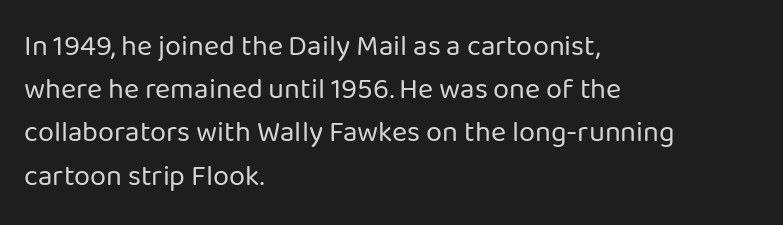
Q: Is the text bold? A: No.
Q: Is the text italic (slanted)? A: No, it is upright.
Q: Is the typeface a serif or a sans-serif typeface? A: Sans-serif.
Q: Is the text underlined? A: No.
Q: How is the paragraph aligned? A: Left-aligned.
Q: Is the spacing between letters normal or unusually wide? A: Normal.
Q: Is the spacing between lines tight, normal or loose? A: Normal.
Q: Width (condensed, normal, or wide)? A: Normal.
Q: Stroke contrast? A: Low.
Q: x-height? A: Medium.
Q: Monospaced? A: No.
